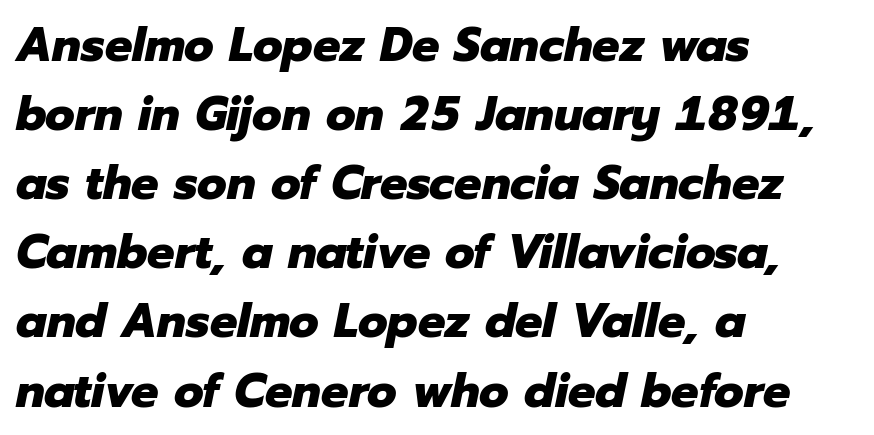
Q: Is the text bold? A: Yes.
Q: Is the text italic (slanted)? A: Yes, it leans right by about 12 degrees.
Q: Is the text underlined? A: No.
Q: How is the paragraph aligned? A: Left-aligned.
Q: Is the spacing between letters normal or unusually wide? A: Normal.
Q: Is the spacing between lines tight, normal or loose? A: Normal.
Q: Width (condensed, normal, or wide)? A: Normal.
Q: Stroke contrast? A: Low.
Q: x-height? A: Medium.
Q: Monospaced? A: No.
